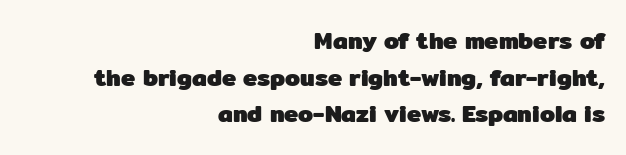
The image shows 24 px bold type, upright; set right-aligned, normal line spacing (1.53x), normal letter spacing, not underlined.
